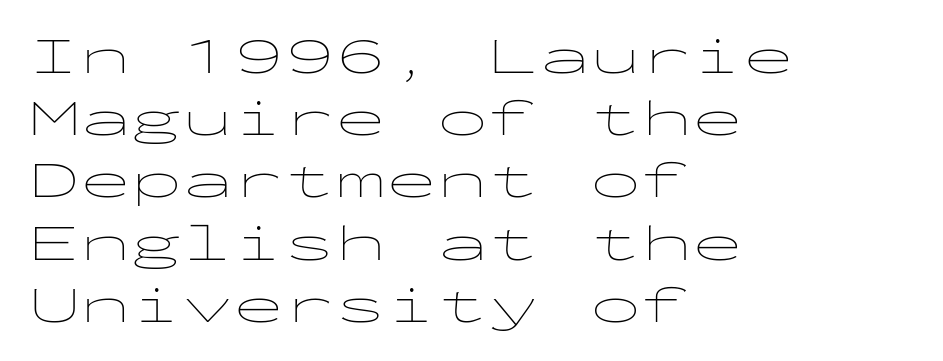
Grotesque or geometric, the face here clearly has no serifs. Posture: straight, roman, zero tilt. This sample has the even, mechanical cadence of fixed-width lettering. Alignment: flush left. Stem width sits at or under what a default text font uses. Unmarked baselines from the first word to the last.
